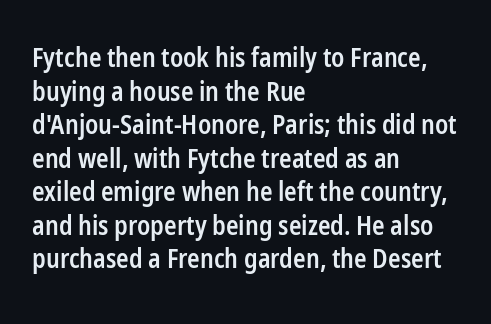
Q: Is the text bold? A: Semi-bold.
Q: Is the text italic (slanted)? A: No, it is upright.
Q: Is the text underlined? A: No.
Q: How is the paragraph aligned? A: Left-aligned.
Q: Is the spacing between letters normal or unusually wide? A: Normal.
Q: Is the spacing between lines tight, normal or loose? A: Normal.
